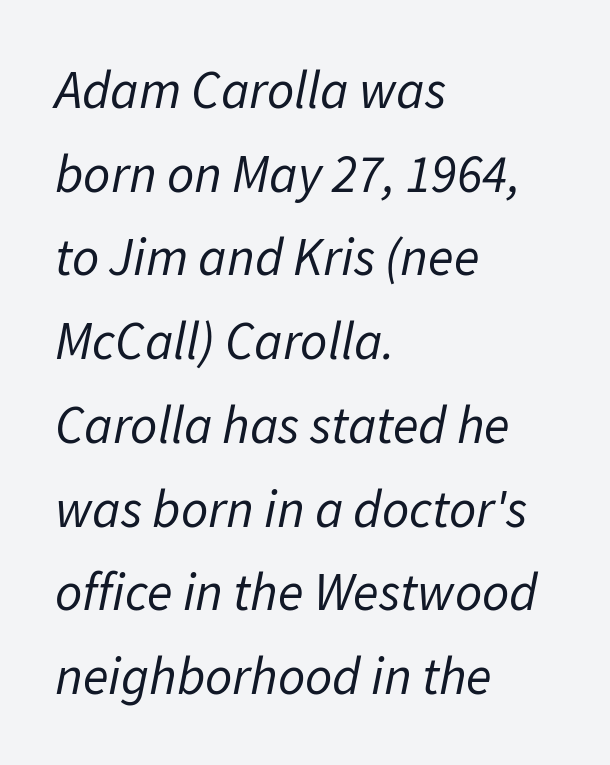
Q: Is the text bold? A: No.
Q: Is the text italic (slanted)? A: Yes, it leans right by about 11 degrees.
Q: Is the text underlined? A: No.
Q: How is the paragraph aligned? A: Left-aligned.
Q: Is the spacing between letters normal or unusually wide? A: Normal.
Q: Is the spacing between lines tight, normal or loose? A: Normal.
Q: Width (condensed, normal, or wide)? A: Normal.
Q: Stroke contrast? A: Low.
Q: x-height? A: Medium.
Q: Monospaced? A: No.
